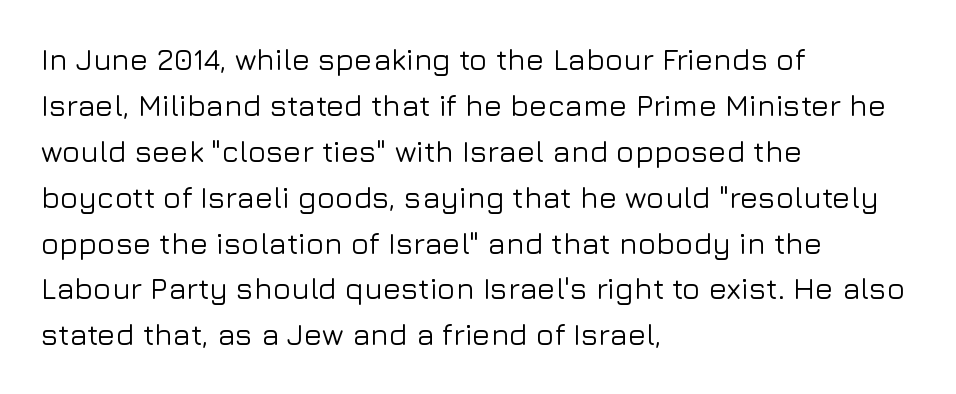
{"serif": "no", "italic": "no", "width": "normal", "stroke_contrast": "low", "x_height": "medium", "monospaced": "no", "underline": "no", "align": "left", "line_spacing": "normal", "line_spacing_ratio": 1.53, "letter_spacing": "normal", "letter_spacing_em": 0.0, "glyph_px": 30}
